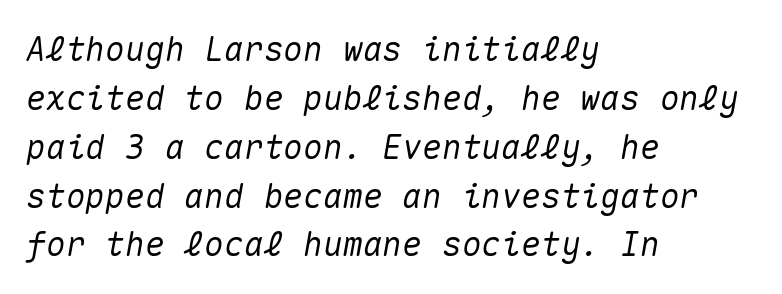
The image shows 33 px text type, italic (leaning right), monospaced; set left-aligned, normal line spacing (1.48x), normal letter spacing, not underlined; medium stroke contrast and a medium x-height.
